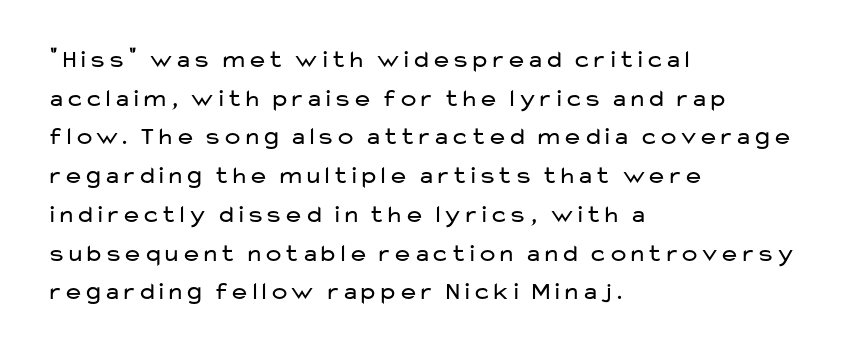
The image shows 25 px text type, upright; set left-aligned, normal line spacing (1.55x), normal letter spacing, not underlined.
